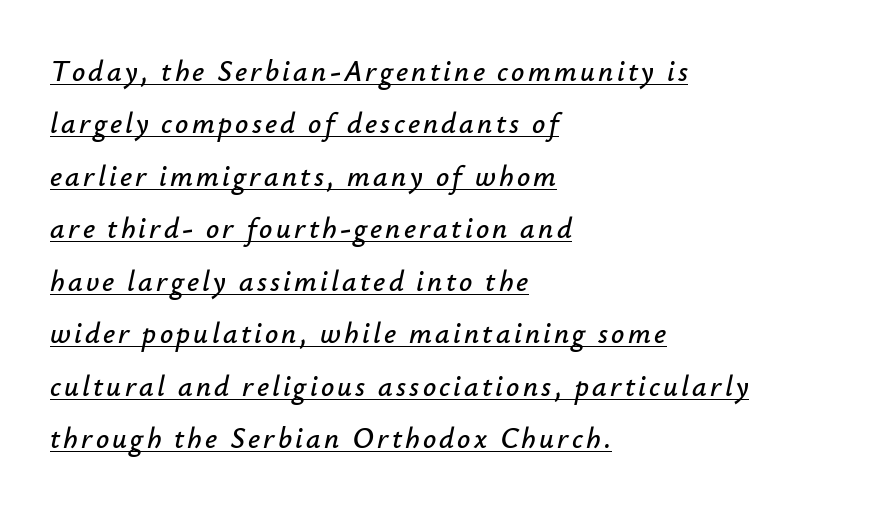
Is there an underline? Yes — a line sits under the letters. The rendering uses natural spacing where letterforms have individual widths. Teacher's note: observe the even left margin — that is flush-left alignment. The font's italic variant was chosen for this text.
